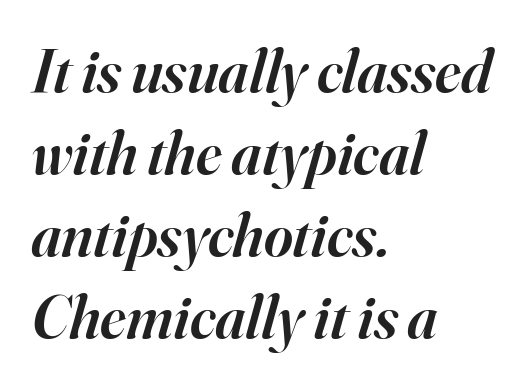
The image shows 62 px semibold serif type, italic (leaning right); set left-aligned, normal line spacing (1.32x), normal letter spacing, not underlined; high stroke contrast and a small x-height.
